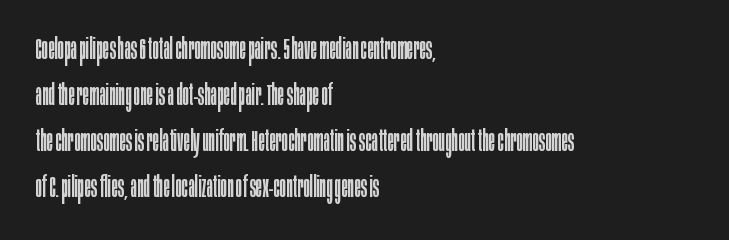
Q: Is the text bold? A: No.
Q: Is the text italic (slanted)? A: No, it is upright.
Q: Is the typeface a serif or a sans-serif typeface? A: Sans-serif.
Q: Is the text underlined? A: No.
Q: How is the paragraph aligned? A: Left-aligned.
Q: Is the spacing between letters normal or unusually wide? A: Normal.
Q: Is the spacing between lines tight, normal or loose? A: Normal.
Q: Width (condensed, normal, or wide)? A: Condensed.
Q: Stroke contrast? A: Low.
Q: x-height? A: Large.
Q: Monospaced? A: No.
